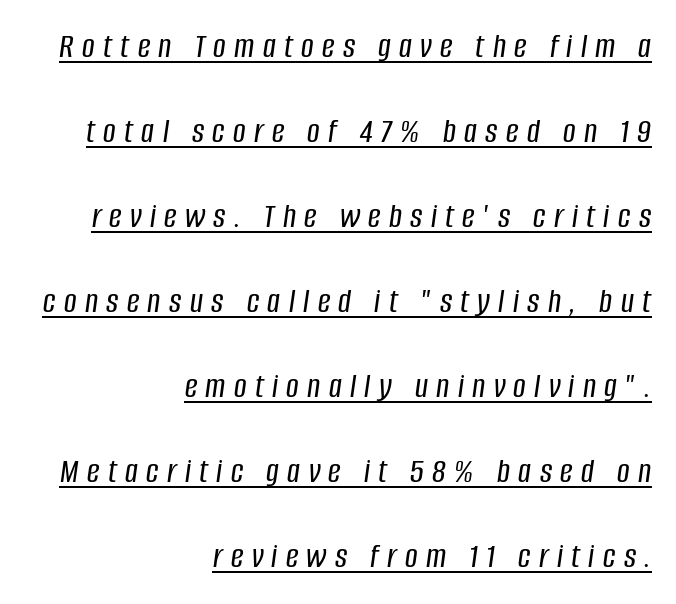
{"italic": "yes", "lean": "right", "slant_degrees": 8, "width": "condensed", "stroke_contrast": "low", "x_height": "large", "monospaced": "no", "underline": "yes", "align": "right", "line_spacing": "loose", "line_spacing_ratio": 2.43, "letter_spacing": "wide", "letter_spacing_em": 0.24, "glyph_px": 35}
